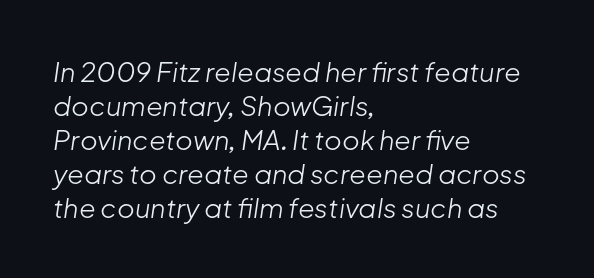
The image shows 27 px text type, italic (leaning right); set left-aligned, normal line spacing (1.26x), normal letter spacing, not underlined.
